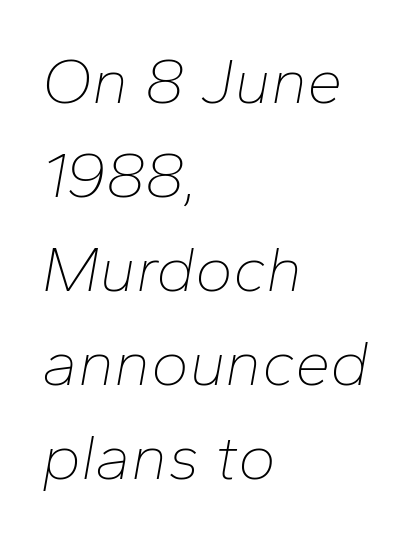
Tracking value appears to be zero — textbook default spacing. Slanted lettering throughout. The passage shown is typed in a proportional face where columns would drift. These lines are set flush left with a ragged right edge. Rows of type keep a routine distance in the vertical direction. No word sits above an underline.
